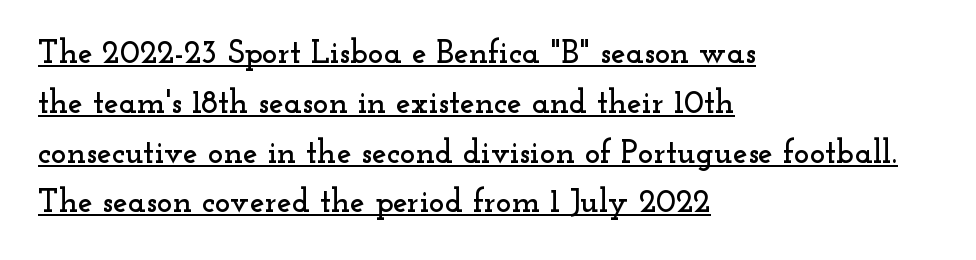
The image shows 33 px wide serif type, upright; set left-aligned, normal line spacing (1.51x), normal letter spacing, underlined; low stroke contrast and a small x-height.
